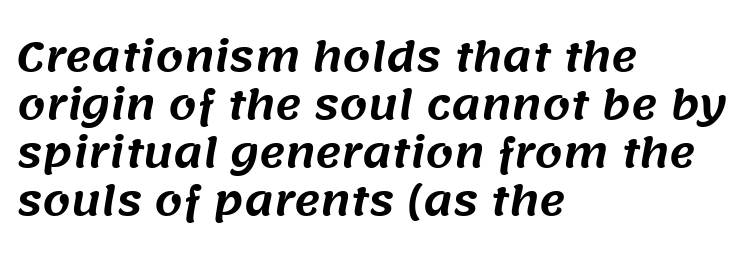
The image shows 40 px sans-serif type; set left-aligned, line spacing 1.2x, normal letter spacing, not underlined; medium stroke contrast and a large x-height.
